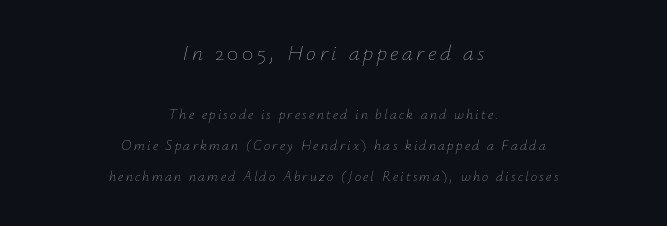
The image shows 22 px text type, italic (leaning right); set centered, loose line spacing (2.23x), not underlined; the first (top) block is 1.57x larger.
